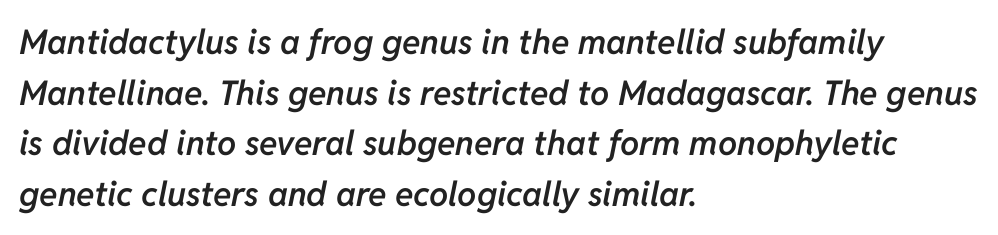
Q: Is the text bold? A: Semi-bold.
Q: Is the text italic (slanted)? A: Yes, it leans right by about 11 degrees.
Q: Is the text underlined? A: No.
Q: How is the paragraph aligned? A: Left-aligned.
Q: Is the spacing between letters normal or unusually wide? A: Normal.
Q: Is the spacing between lines tight, normal or loose? A: Normal.
Q: Width (condensed, normal, or wide)? A: Normal.
Q: Stroke contrast? A: Low.
Q: x-height? A: Medium.
Q: Monospaced? A: No.
